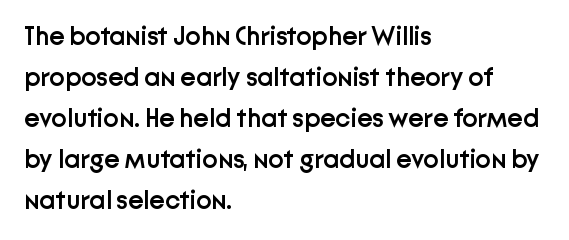
{"italic": "no", "bold": "semi", "underline": "no", "align": "left", "line_spacing": "normal", "line_spacing_ratio": 1.58, "letter_spacing": "normal", "letter_spacing_em": 0.0, "glyph_px": 26}
